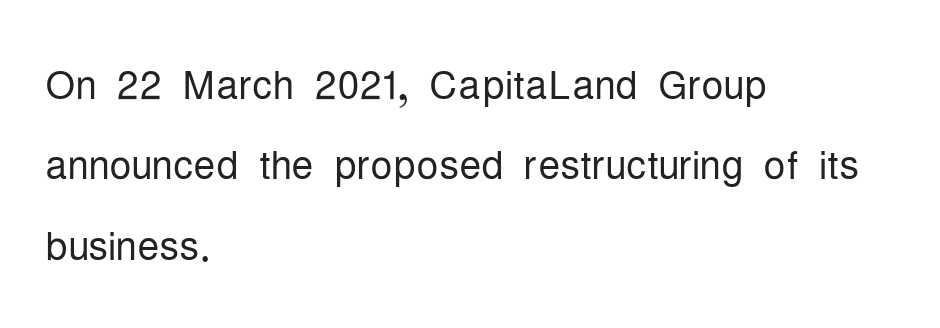
Q: Is the text bold? A: No.
Q: Is the text italic (slanted)? A: No, it is upright.
Q: Is the typeface a serif or a sans-serif typeface? A: Sans-serif.
Q: Is the text underlined? A: No.
Q: How is the paragraph aligned? A: Left-aligned.
Q: Is the spacing between letters normal or unusually wide? A: Normal.
Q: Is the spacing between lines tight, normal or loose? A: Normal.
Q: Width (condensed, normal, or wide)? A: Condensed.
Q: Stroke contrast? A: Low.
Q: x-height? A: Medium.
Q: Monospaced? A: No.
